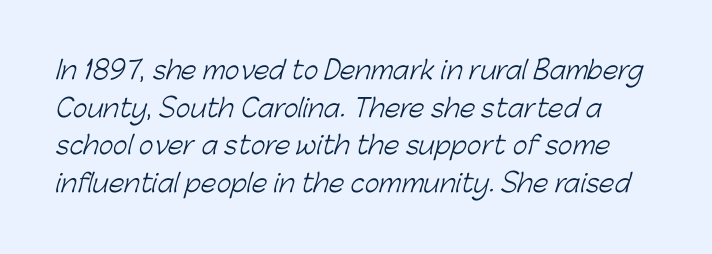
The image shows 25 px text type; set normal line spacing (1.51x), normal letter spacing, not underlined.
